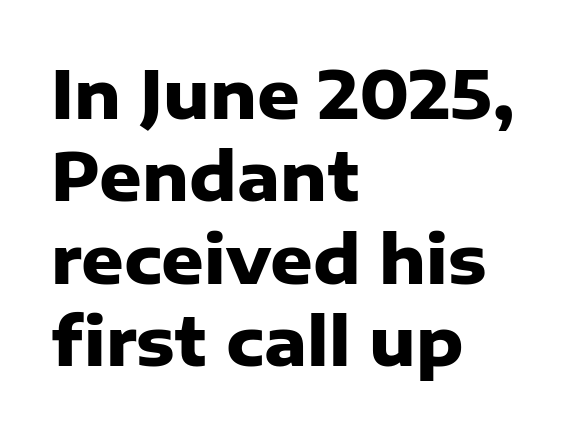
Q: Is the text bold? A: Yes.
Q: Is the text italic (slanted)? A: No, it is upright.
Q: Is the typeface a serif or a sans-serif typeface? A: Sans-serif.
Q: Is the text underlined? A: No.
Q: How is the paragraph aligned? A: Left-aligned.
Q: Is the spacing between letters normal or unusually wide? A: Normal.
Q: Is the spacing between lines tight, normal or loose? A: Normal.
Q: Width (condensed, normal, or wide)? A: Normal.
Q: Stroke contrast? A: Low.
Q: x-height? A: Medium.
Q: Monospaced? A: No.
